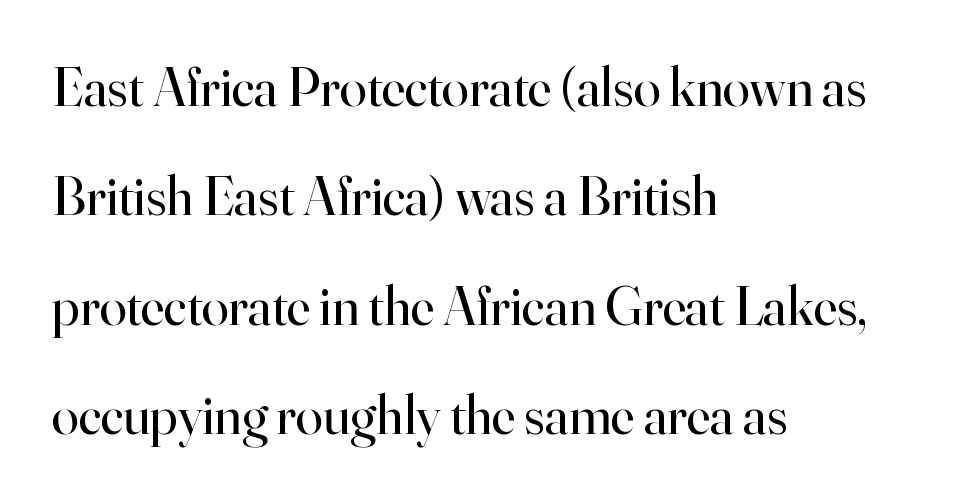
Q: Is the text bold? A: No.
Q: Is the text italic (slanted)? A: No, it is upright.
Q: Is the typeface a serif or a sans-serif typeface? A: Serif.
Q: Is the text underlined? A: No.
Q: How is the paragraph aligned? A: Left-aligned.
Q: Is the spacing between letters normal or unusually wide? A: Normal.
Q: Is the spacing between lines tight, normal or loose? A: Loose.
Q: Width (condensed, normal, or wide)? A: Normal.
Q: Stroke contrast? A: High.
Q: x-height? A: Small.
Q: Monospaced? A: No.
